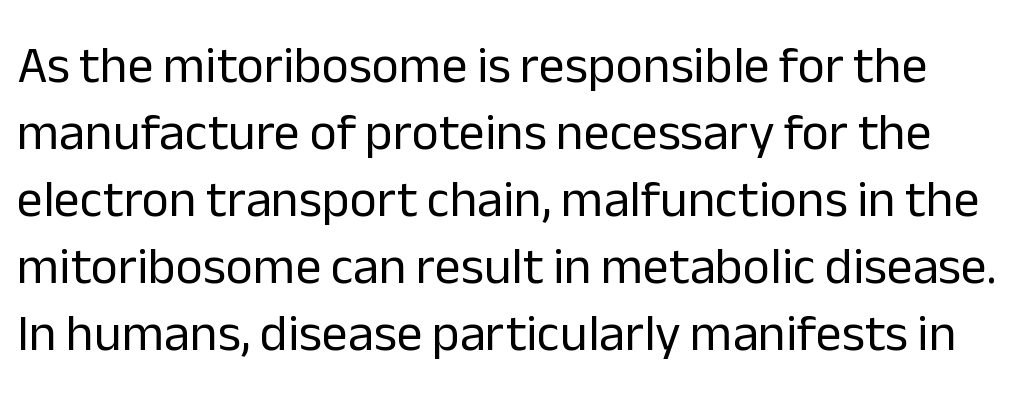
Q: Is the text bold? A: No.
Q: Is the text italic (slanted)? A: No, it is upright.
Q: Is the typeface a serif or a sans-serif typeface? A: Sans-serif.
Q: Is the text underlined? A: No.
Q: Is the spacing between letters normal or unusually wide? A: Normal.
Q: Is the spacing between lines tight, normal or loose? A: Normal.
Q: Width (condensed, normal, or wide)? A: Normal.
Q: Stroke contrast? A: Low.
Q: x-height? A: Medium.
Q: Monospaced? A: No.
